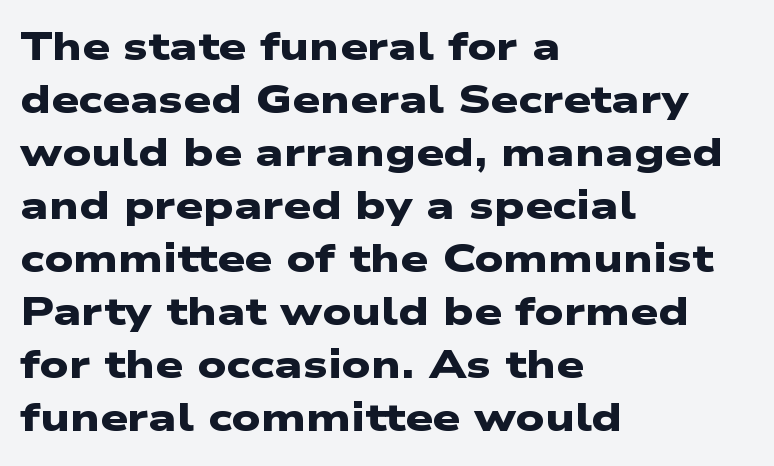
Q: Is the text bold? A: Yes.
Q: Is the typeface a serif or a sans-serif typeface? A: Sans-serif.
Q: Is the text underlined? A: No.
Q: How is the paragraph aligned? A: Left-aligned.
Q: Is the spacing between letters normal or unusually wide? A: Normal.
Q: Is the spacing between lines tight, normal or loose? A: Normal.
Q: Width (condensed, normal, or wide)? A: Wide.
Q: Stroke contrast? A: Low.
Q: x-height? A: Medium.
Q: Monospaced? A: No.
